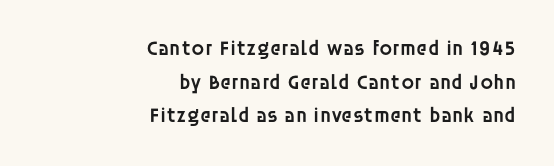
Alignment: flush right. The lettering stays uniformly vertical, giving the passage a roman look. Nothing unusual about the tracking: characters are spaced as the font intends. Rule under the text: the space is simply empty. The line-height multiplier appears to be the usual default. The letters are semibold — heavier than regular but short of a full bold.
